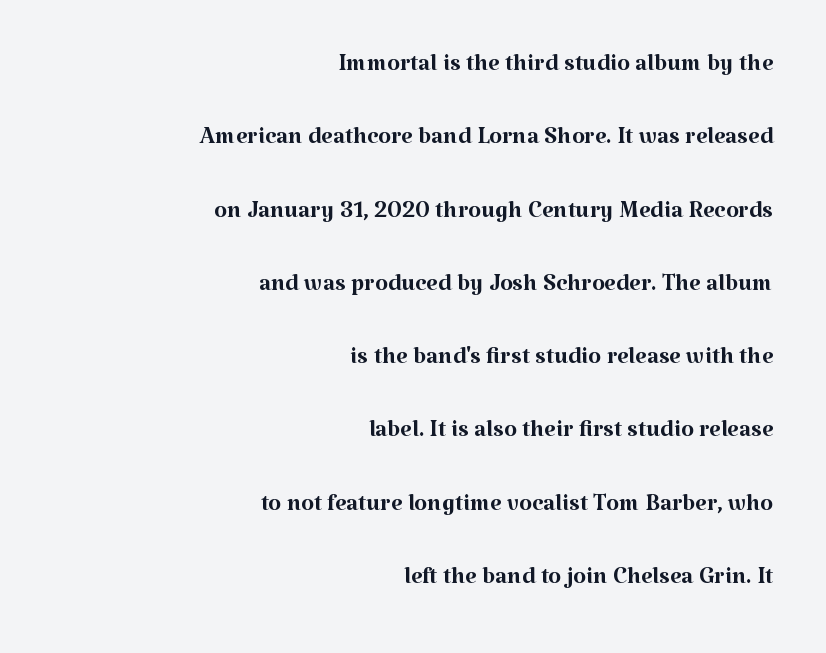
{"serif": "yes", "italic": "no", "bold": "no", "weight": "regular", "width": "normal", "stroke_contrast": "medium", "x_height": "medium", "monospaced": "no", "underline": "no", "align": "right", "line_spacing": "loose", "line_spacing_ratio": 2.22, "letter_spacing": "normal", "letter_spacing_em": 0.0, "glyph_px": 33}
